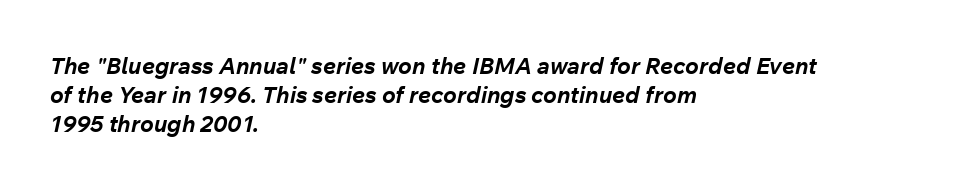
Is the type slanted? Yes — the strokes lean at a clear angle. The space beneath each line is pristine and unruled. The horizontal fit of the characters is conventional and even. Is the block centered? No — it sits flush against the left margin. Compared with an ordinary text face, these strokes are far heavier — a full bold.
